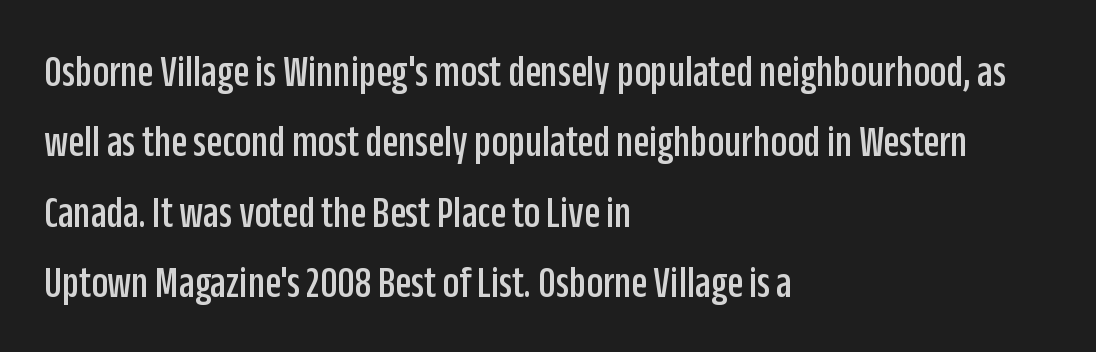
The image shows 46 px condensed sans-serif type, upright; set left-aligned, normal line spacing (1.53x), normal letter spacing, not underlined; low stroke contrast and a large x-height.
